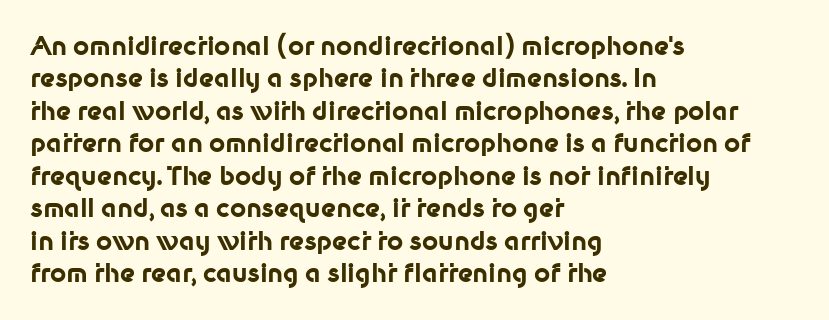
A typesetter would mark this as roman, not italic. The strokes are fattened all the way to bold. Beneath every word, the page is bare. The letters sit at their default tracking, neither squeezed nor spread. Notice how the passage keeps a crisp vertical edge on the left only. The lines sit at an ordinary, default distance from one another.
